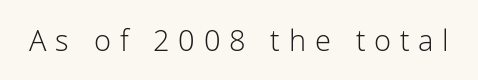
The image shows 29 px light sans-serif type, upright; set unusually wide letter spacing (+0.3 em), not underlined; low stroke contrast and a medium x-height.
